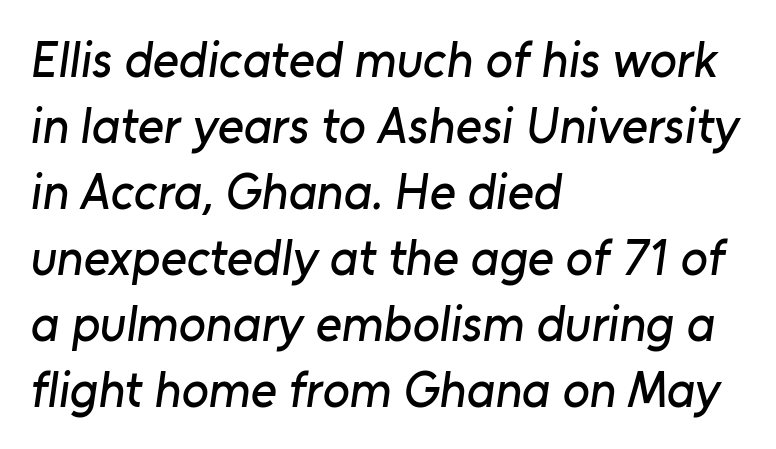
{"serif": "no", "width": "normal", "stroke_contrast": "low", "x_height": "medium", "monospaced": "no", "underline": "no", "align": "left", "line_spacing": "normal", "line_spacing_ratio": 1.32, "letter_spacing": "normal", "letter_spacing_em": 0.0, "glyph_px": 50}
